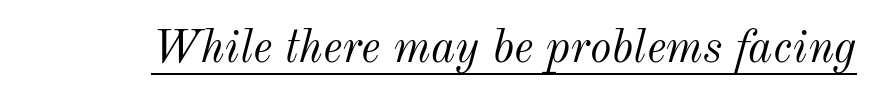
{"italic": "yes", "lean": "right", "slant_degrees": 12, "bold": "no", "weight": "light", "width": "normal", "stroke_contrast": "medium", "x_height": "small", "monospaced": "no", "underline": "yes", "letter_spacing": "normal", "letter_spacing_em": 0.0, "glyph_px": 46}
